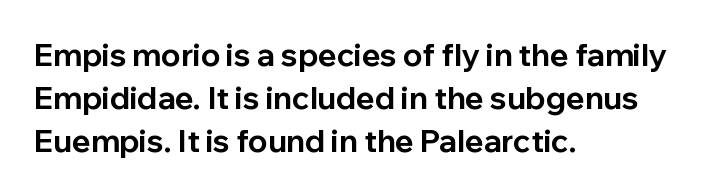
Q: Is the text bold? A: Yes.
Q: Is the text italic (slanted)? A: No, it is upright.
Q: Is the typeface a serif or a sans-serif typeface? A: Sans-serif.
Q: Is the text underlined? A: No.
Q: How is the paragraph aligned? A: Left-aligned.
Q: Is the spacing between letters normal or unusually wide? A: Normal.
Q: Is the spacing between lines tight, normal or loose? A: Normal.
Q: Width (condensed, normal, or wide)? A: Normal.
Q: Stroke contrast? A: Low.
Q: x-height? A: Medium.
Q: Monospaced? A: No.
